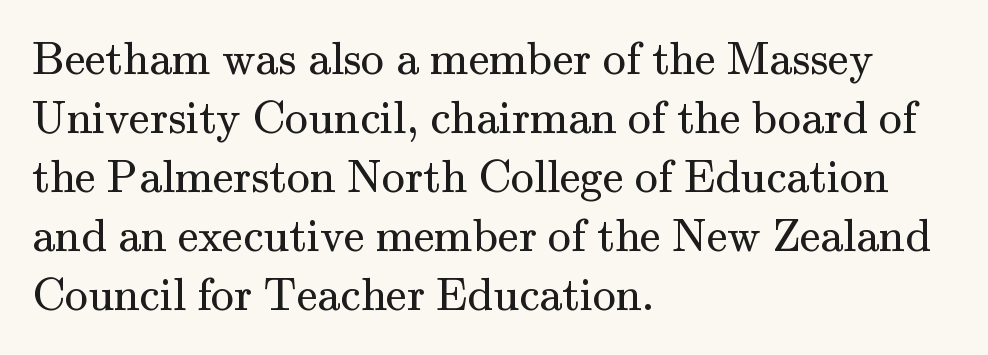
The face used here is rendered with its standard letterfit. Notice how the stems are strictly vertical — no italics here. Each new line begins a customary step beneath the previous one. Weight: not bold — regular or lighter. You could not count columns in this text — the font is proportionally spaced. In CSS terms this would be text-align: left.
